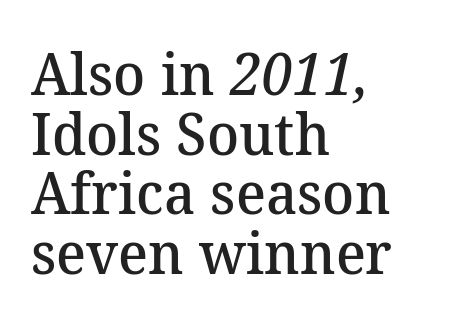
The image shows 59 px semibold serif type; set left-aligned, tight line spacing (1.01x), normal letter spacing, not underlined; medium stroke contrast and a medium x-height.
